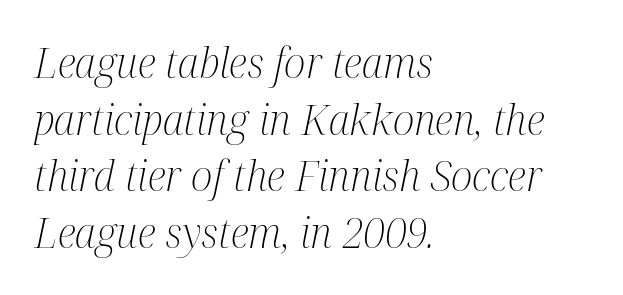
Rendered with sloped, italic letterforms. Line beginnings align vertically; line endings do not. The lines sit at an ordinary, default distance from one another. Summary of weight: not heavy and not bold. Descenders are the only things crossing below the line.
